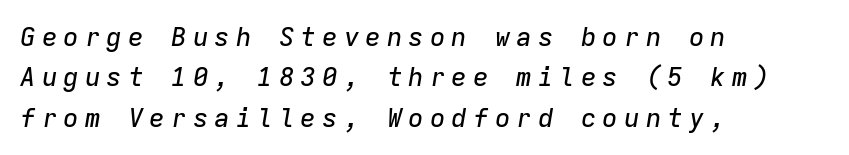
{"italic": "yes", "lean": "right", "slant_degrees": 9, "underline": "no", "align": "left", "line_spacing": "normal", "line_spacing_ratio": 1.55, "letter_spacing": "wide", "letter_spacing_em": 0.23, "glyph_px": 26}
